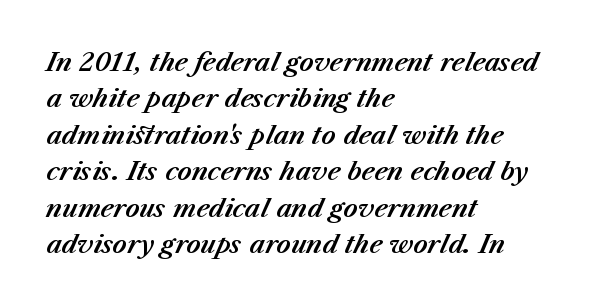
Q: Is the text italic (slanted)? A: Yes, it leans right by about 23 degrees.
Q: Is the text underlined? A: No.
Q: How is the paragraph aligned? A: Left-aligned.
Q: Is the spacing between letters normal or unusually wide? A: Normal.
Q: Is the spacing between lines tight, normal or loose? A: Normal.
